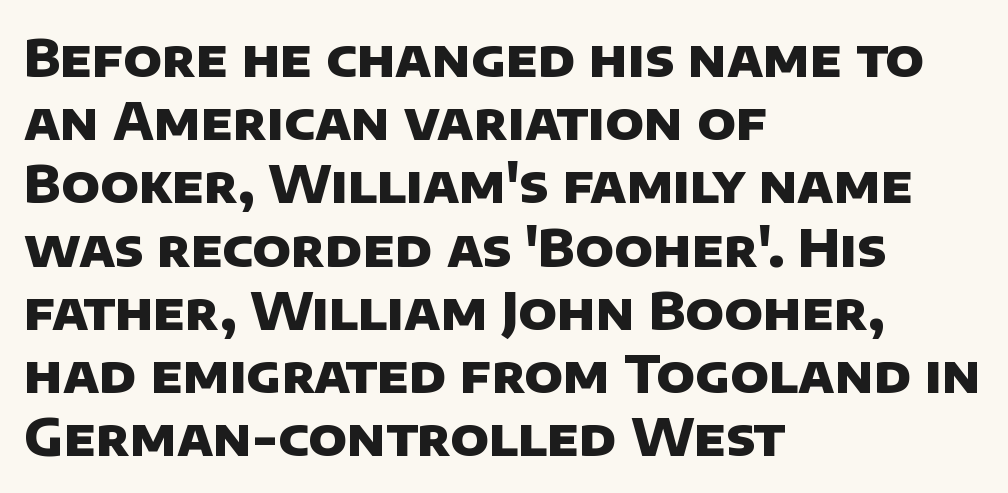
Is this a fixed-width face? No — the glyphs have proportional, varying widths. Decoration check: the copy has no underline. Does the weight exceed regular? Yes, all the way to bold. This sample uses plain, unmodified letter spacing. No feet cap the strokes, marking this as sans-serif type.
